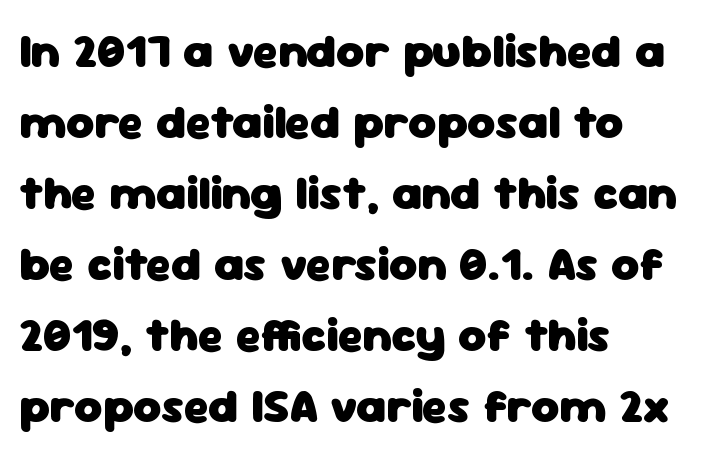
Has an underline been added? It has not. Horizontal alignment here is leftward, the default for most running prose. No extra tracking has been applied to these lines. Summary of weight: heavy, a full bold.
